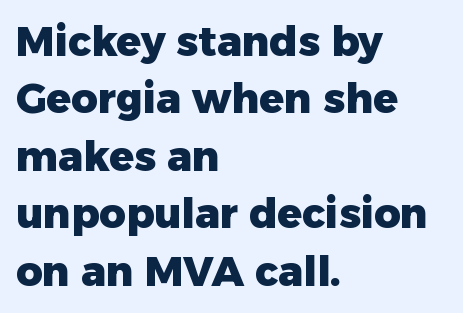
Interline gaps are of average width in this sample. A clean baseline with only descenders dipping below it. How are the letters spaced? Ordinarily, with no added tracking. Varying glyph widths throughout — classic text-font behaviour. This is heavy type, rendered in bold.
